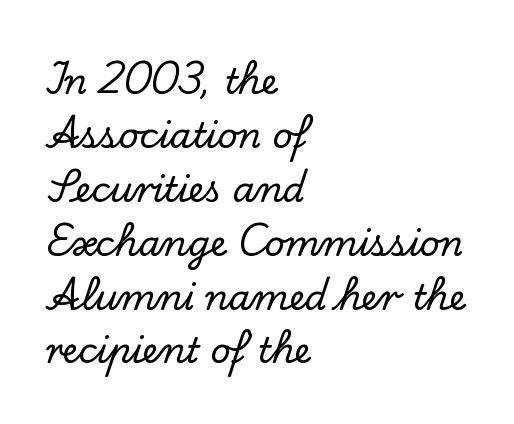
Q: Is the text italic (slanted)? A: Yes.
Q: Is the typeface a serif or a sans-serif typeface? A: Serif.
Q: Is the text underlined? A: No.
Q: How is the paragraph aligned? A: Left-aligned.
Q: Is the spacing between letters normal or unusually wide? A: Normal.
Q: Is the spacing between lines tight, normal or loose? A: Normal.
Q: Width (condensed, normal, or wide)? A: Normal.
Q: Stroke contrast? A: Low.
Q: x-height? A: Small.
Q: Monospaced? A: No.
